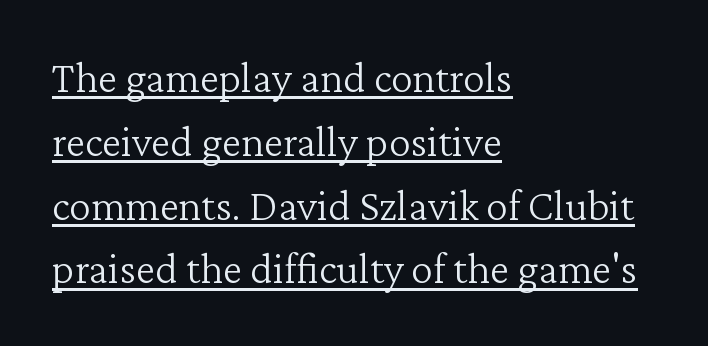
The designer went with a serif here, giving each stem small feet. Looks like regular typesetting: each glyph gets only the width it needs. A roman cut, with each character standing at attention. Weight: in the light-to-regular range. Honestly, the row spacing looks completely unremarkable.
